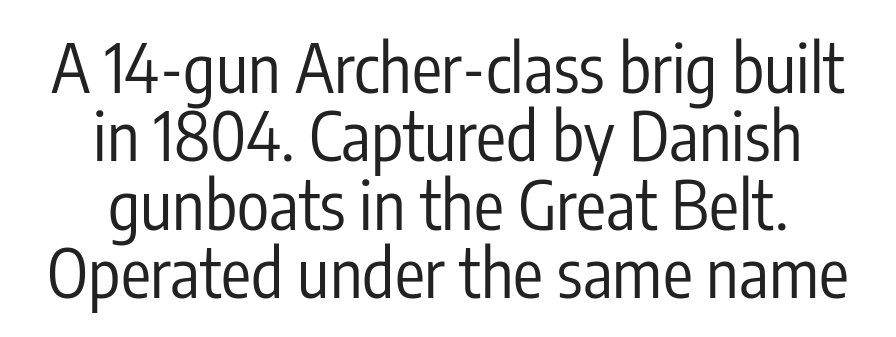
Q: Is the text bold? A: No.
Q: Is the text italic (slanted)? A: No, it is upright.
Q: Is the typeface a serif or a sans-serif typeface? A: Sans-serif.
Q: Is the text underlined? A: No.
Q: How is the paragraph aligned? A: Centered.
Q: Is the spacing between letters normal or unusually wide? A: Normal.
Q: Is the spacing between lines tight, normal or loose? A: Tight.
Q: Width (condensed, normal, or wide)? A: Condensed.
Q: Stroke contrast? A: Low.
Q: x-height? A: Medium.
Q: Monospaced? A: No.
